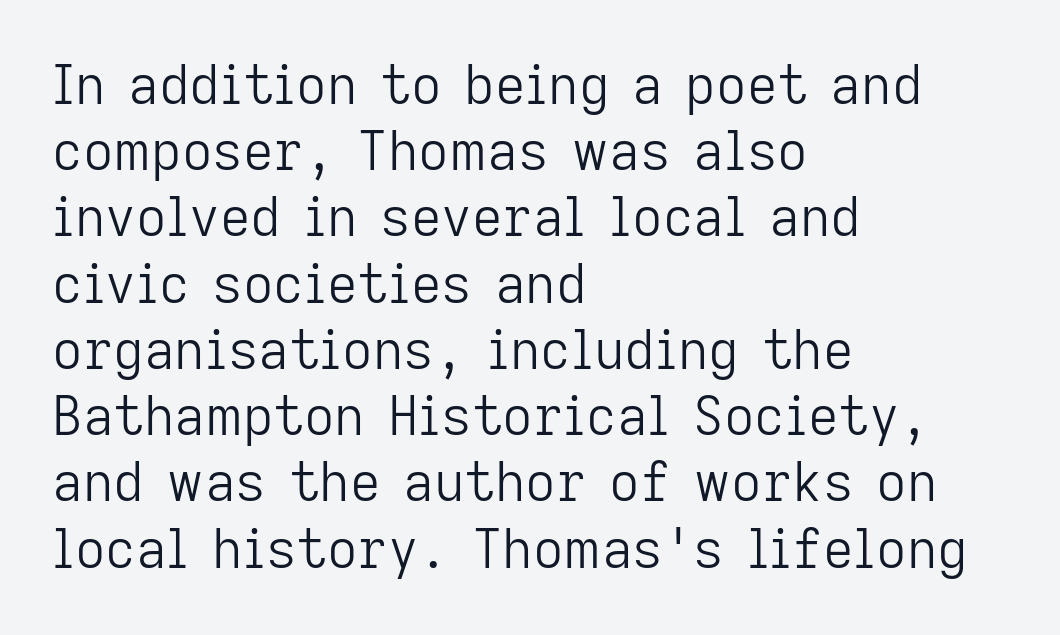
Q: Is the text bold? A: No.
Q: Is the text italic (slanted)? A: No, it is upright.
Q: Is the typeface a serif or a sans-serif typeface? A: Sans-serif.
Q: Is the text underlined? A: No.
Q: How is the paragraph aligned? A: Left-aligned.
Q: Is the spacing between letters normal or unusually wide? A: Normal.
Q: Is the spacing between lines tight, normal or loose? A: Normal.
Q: Width (condensed, normal, or wide)? A: Normal.
Q: Stroke contrast? A: Low.
Q: x-height? A: Medium.
Q: Monospaced? A: No.
